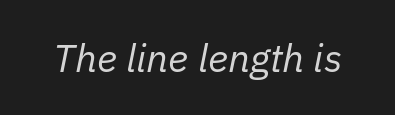
The image shows 39 px regular-weight type, italic (leaning right); set normal letter spacing, not underlined; low stroke contrast and a medium x-height.
